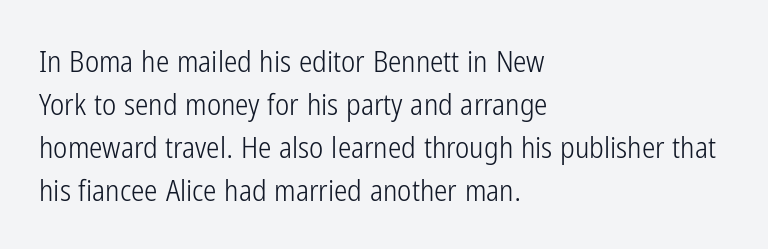
The image shows 30 px light, condensed sans-serif type, upright; set left-aligned, normal line spacing (1.43x), normal letter spacing, not underlined; low stroke contrast and a medium x-height.
